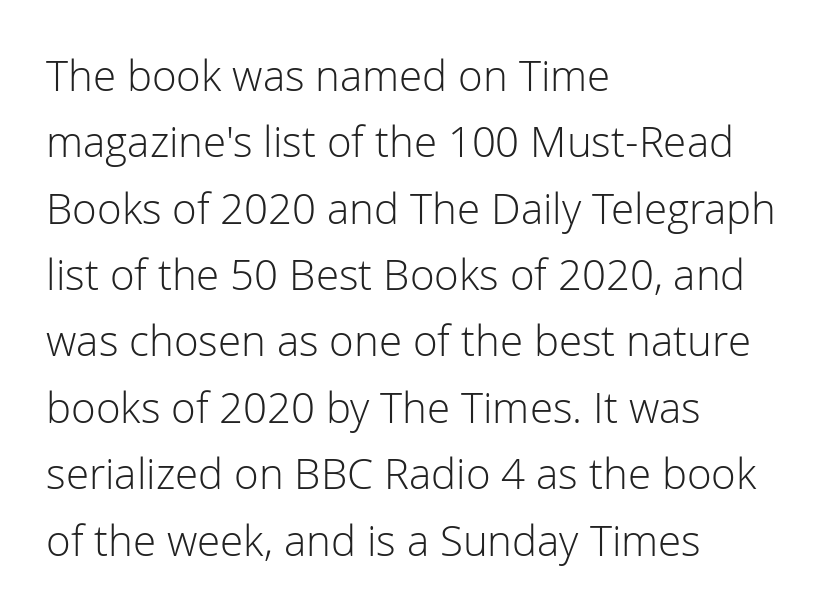
{"serif": "no", "italic": "no", "bold": "no", "weight": "light", "width": "normal", "stroke_contrast": "low", "x_height": "medium", "monospaced": "no", "underline": "no", "align": "left", "line_spacing": "normal", "line_spacing_ratio": 1.58, "letter_spacing": "normal", "letter_spacing_em": 0.0, "glyph_px": 42}
